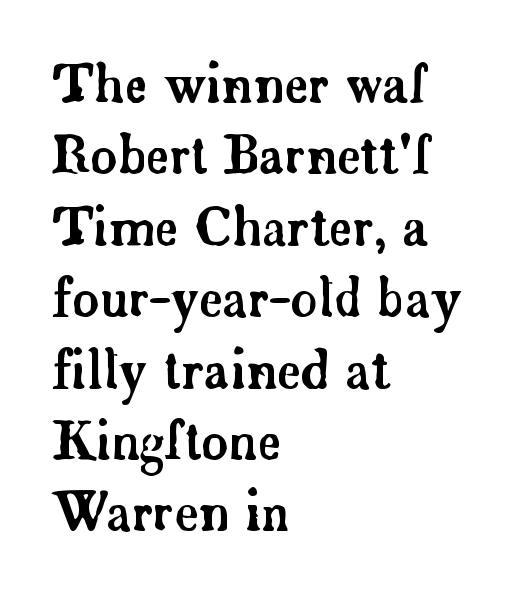
Q: Is the text italic (slanted)? A: No, it is upright.
Q: Is the typeface a serif or a sans-serif typeface? A: Serif.
Q: Is the text underlined? A: No.
Q: How is the paragraph aligned? A: Left-aligned.
Q: Is the spacing between letters normal or unusually wide? A: Normal.
Q: Is the spacing between lines tight, normal or loose? A: Normal.
Q: Width (condensed, normal, or wide)? A: Normal.
Q: Stroke contrast? A: Low.
Q: x-height? A: Small.
Q: Monospaced? A: No.
